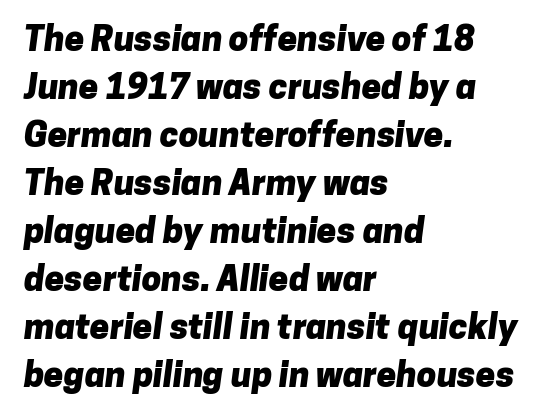
The image shows 35 px heavy sans-serif type; set left-aligned, normal line spacing (1.37x), normal letter spacing, not underlined; low stroke contrast and a medium x-height.
